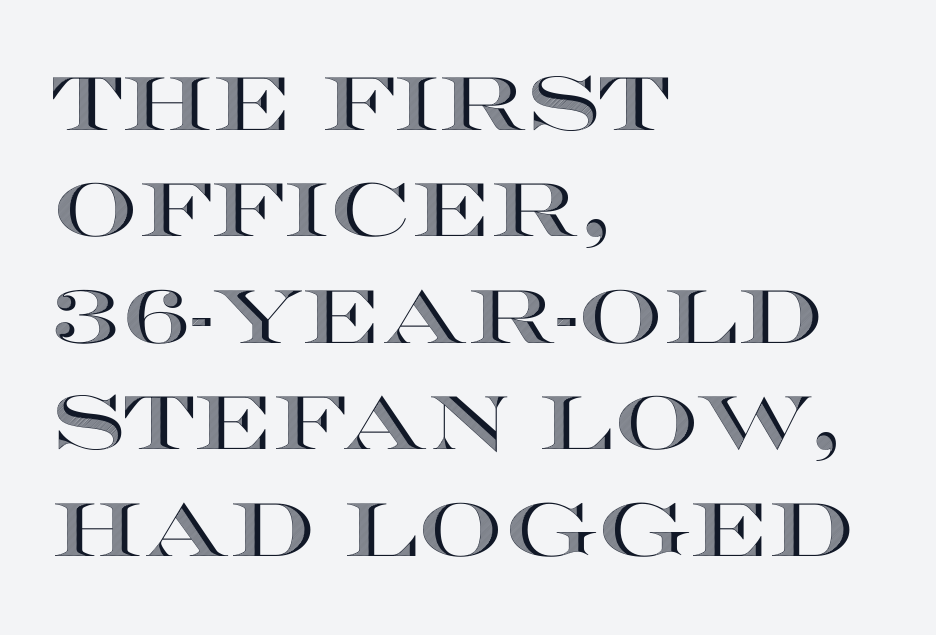
{"italic": "no", "width": "wide", "x_height": "large", "monospaced": "no", "underline": "no", "align": "left", "line_spacing": "normal", "line_spacing_ratio": 1.42, "letter_spacing": "normal", "letter_spacing_em": 0.0, "glyph_px": 75}
